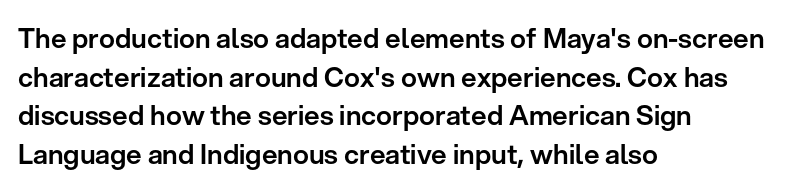
{"italic": "no", "underline": "no", "align": "left", "line_spacing": "normal", "line_spacing_ratio": 1.43, "letter_spacing": "normal", "letter_spacing_em": 0.0, "glyph_px": 27}
